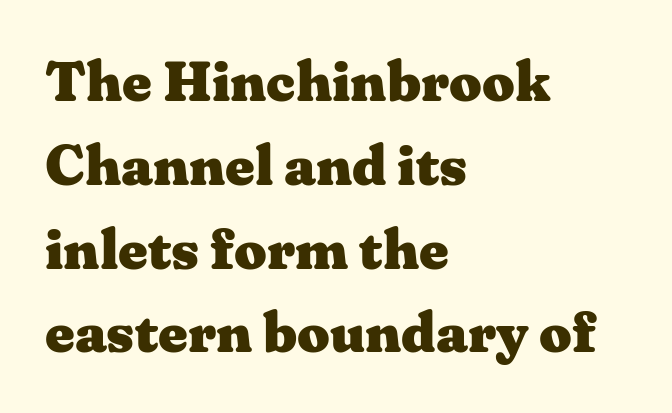
{"serif": "yes", "italic": "no", "bold": "yes", "weight": "heavy", "width": "wide", "stroke_contrast": "medium", "x_height": "medium", "monospaced": "no", "underline": "no", "align": "left", "line_spacing": "normal", "line_spacing_ratio": 1.47, "letter_spacing": "normal", "letter_spacing_em": 0.0, "glyph_px": 57}
